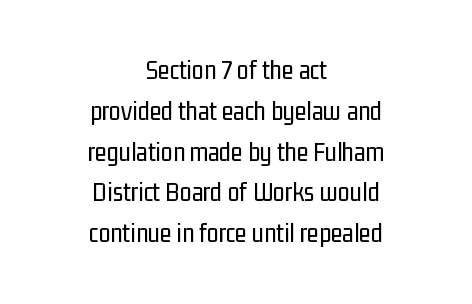
This sample is center-justified, so both line endings float freely. The area under the type is left untouched. Style check: upright. The font is comparable to plain body text, perhaps lighter. In terms of leading, this rendering sits right in the middle. Compared with typical body copy, the letter spacing here is the same.
